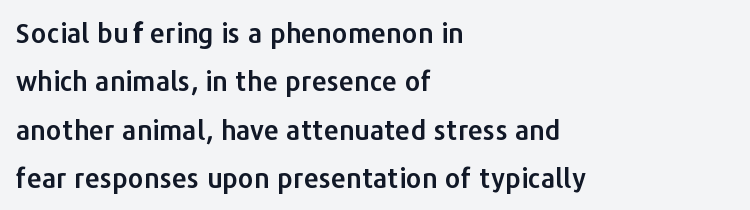
The image shows 27 px text type, upright; set left-aligned, line spacing 1.79x, normal letter spacing, not underlined.
